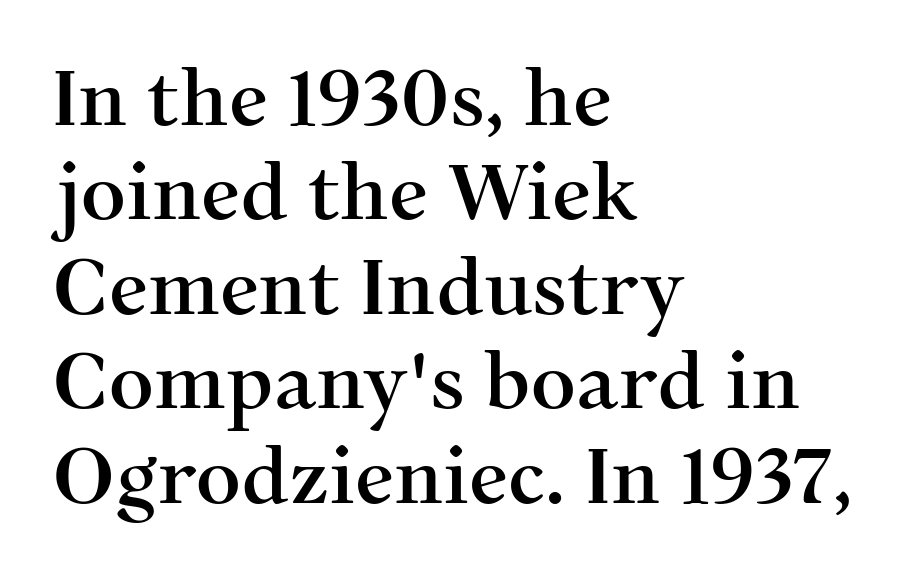
{"serif": "yes", "italic": "no", "width": "normal", "stroke_contrast": "medium", "x_height": "medium", "monospaced": "no", "underline": "no", "align": "left", "line_spacing_ratio": 1.21, "letter_spacing": "normal", "letter_spacing_em": 0.0, "glyph_px": 78}
